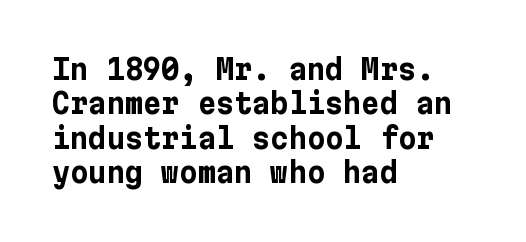
The image shows 28 px bold sans-serif type, upright; set left-aligned, line spacing 1.23x, normal letter spacing, not underlined; low stroke contrast and a medium x-height.
